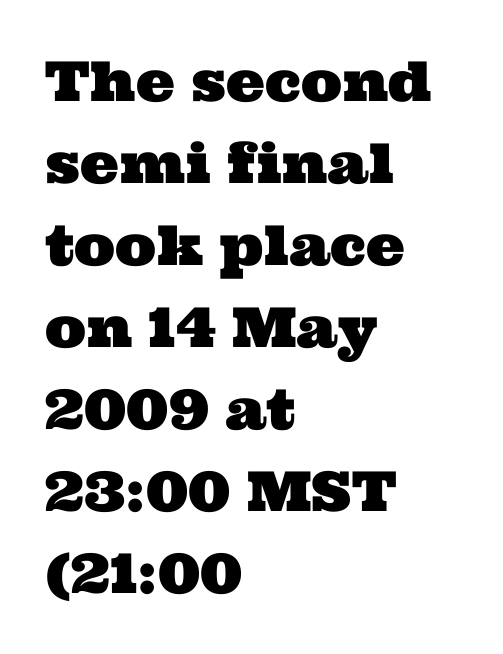
Each line starts at the same left margin while the right side varies. Underlining? Definitely not there. If you measured baseline to baseline, you'd find a middling distance. The line texture is even and compact thanks to regular tracking. The rendering uses natural spacing where letterforms have individual widths.
